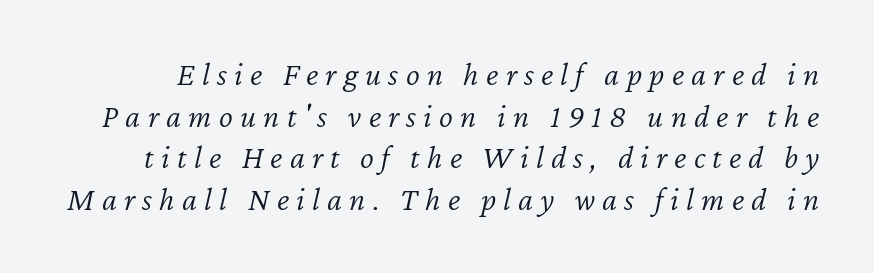
Here the designer chose a conventional face with non-uniform glyph widths. Beneath every word, the page is bare. Baseline-to-baseline distance is the conventional proportion of letter height. Between one letter and the next there's a generous, obvious gap.
